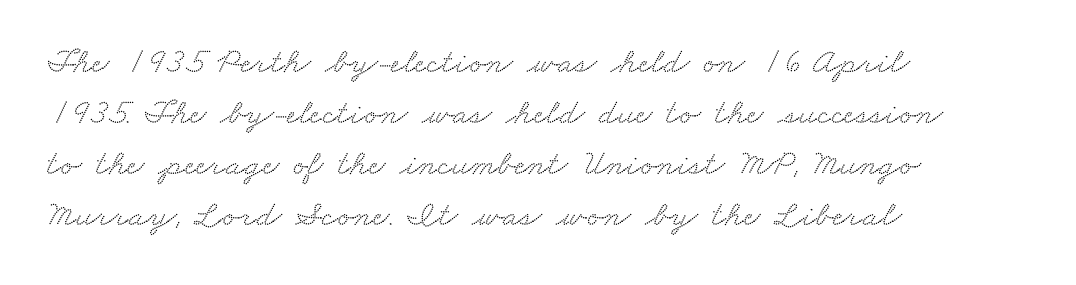
Q: Is the typeface a serif or a sans-serif typeface? A: Serif.
Q: Is the text underlined? A: No.
Q: How is the paragraph aligned? A: Left-aligned.
Q: Is the spacing between letters normal or unusually wide? A: Normal.
Q: Is the spacing between lines tight, normal or loose? A: Normal.
Q: Width (condensed, normal, or wide)? A: Wide.
Q: Stroke contrast? A: Medium.
Q: x-height? A: Small.
Q: Monospaced? A: No.
